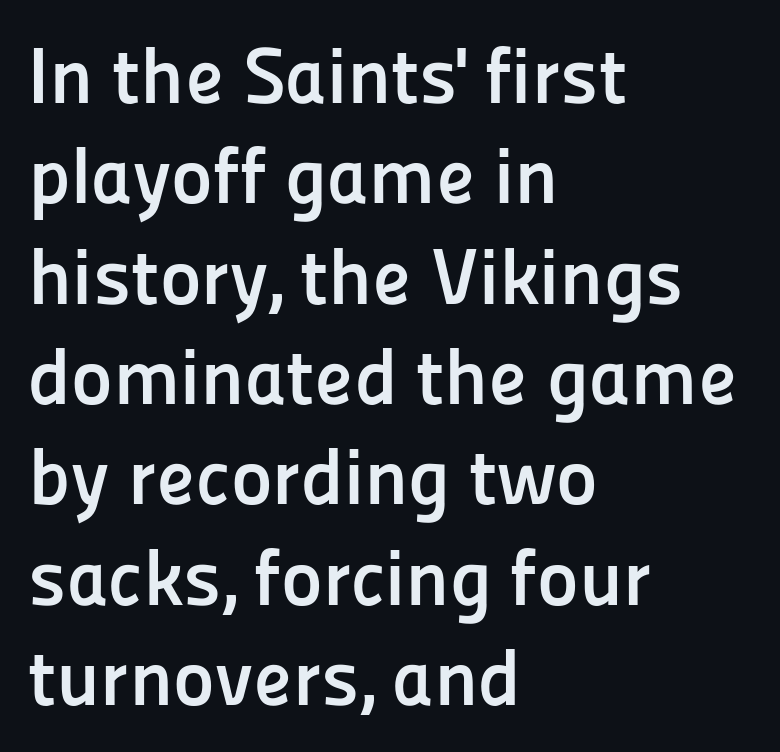
{"serif": "no", "italic": "no", "bold": "yes", "weight": "semibold", "width": "normal", "stroke_contrast": "low", "x_height": "medium", "monospaced": "no", "underline": "no", "align": "left", "line_spacing": "normal", "line_spacing_ratio": 1.27, "letter_spacing": "normal", "letter_spacing_em": 0.0, "glyph_px": 79}
